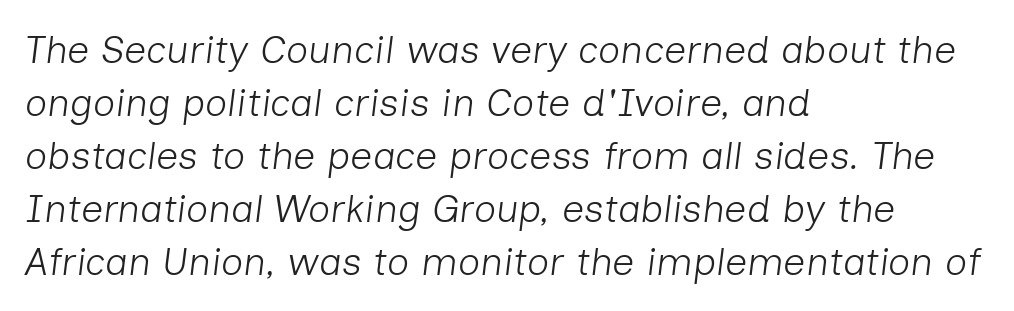
{"italic": "yes", "lean": "right", "slant_degrees": 7, "bold": "no", "weight": "light", "width": "normal", "stroke_contrast": "low", "x_height": "medium", "monospaced": "no", "underline": "no", "align": "left", "line_spacing": "normal", "line_spacing_ratio": 1.36, "letter_spacing": "normal", "letter_spacing_em": 0.0, "glyph_px": 39}
